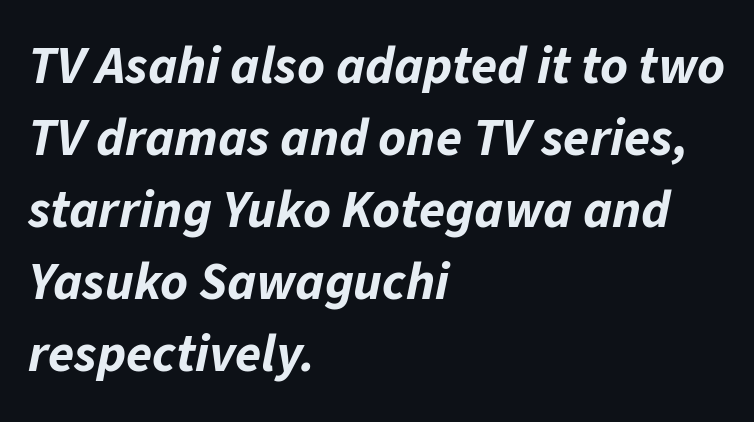
This rendering features lettering with no underline. An italicized treatment has been applied to the whole sample. Each glyph is drawn with heavy, bold strokes. Compared with a centered layout, this one pins lines to the left instead. Looks like regular typesetting: each glyph gets only the width it needs. Leading: standard.
